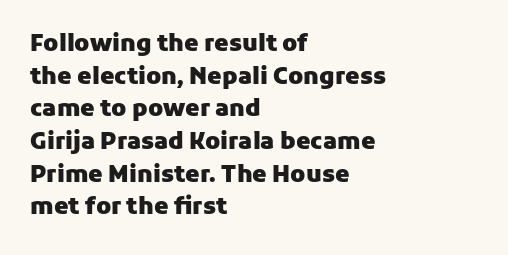
{"italic": "no", "bold": "yes", "underline": "no", "align": "left", "line_spacing": "normal", "line_spacing_ratio": 1.42, "letter_spacing": "normal", "letter_spacing_em": 0.0, "glyph_px": 23}
